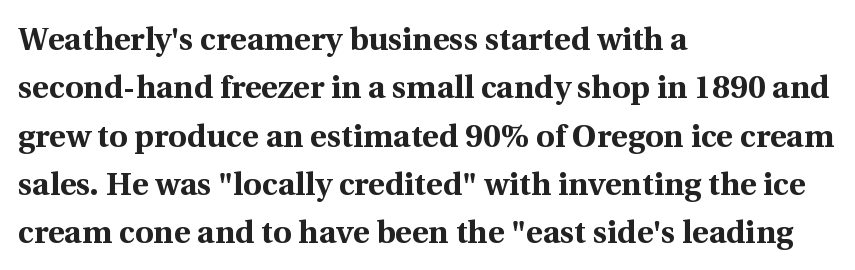
{"serif": "yes", "italic": "no", "bold": "yes", "weight": "bold", "width": "normal", "x_height": "medium", "monospaced": "no", "underline": "no", "align": "left", "line_spacing": "normal", "line_spacing_ratio": 1.51, "letter_spacing": "normal", "letter_spacing_em": 0.0, "glyph_px": 32}
